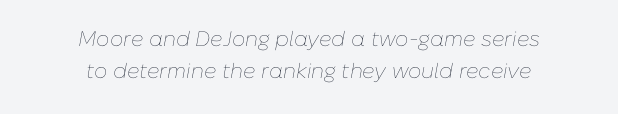
{"italic": "yes", "lean": "right", "slant_degrees": 10, "bold": "no", "underline": "no", "align": "center", "line_spacing": "normal", "line_spacing_ratio": 1.54, "letter_spacing": "normal", "letter_spacing_em": 0.0, "glyph_px": 21}
